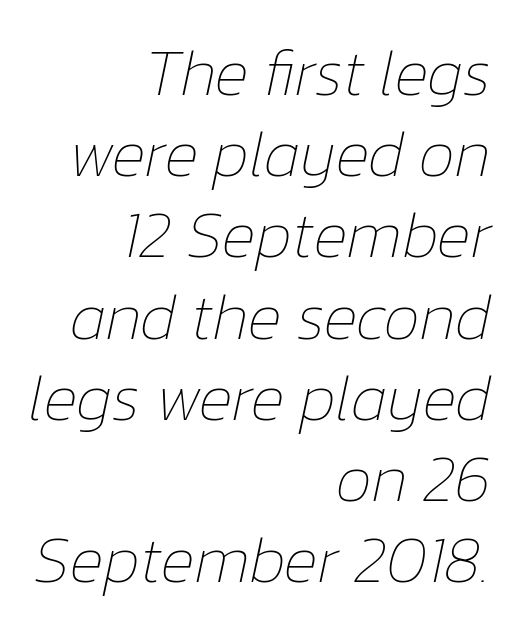
Q: Is the text bold? A: No.
Q: Is the text italic (slanted)? A: Yes, it leans right by about 12 degrees.
Q: Is the text underlined? A: No.
Q: How is the paragraph aligned? A: Right-aligned.
Q: Is the spacing between letters normal or unusually wide? A: Normal.
Q: Is the spacing between lines tight, normal or loose? A: Normal.
Q: Width (condensed, normal, or wide)? A: Normal.
Q: Stroke contrast? A: Low.
Q: x-height? A: Medium.
Q: Monospaced? A: No.
